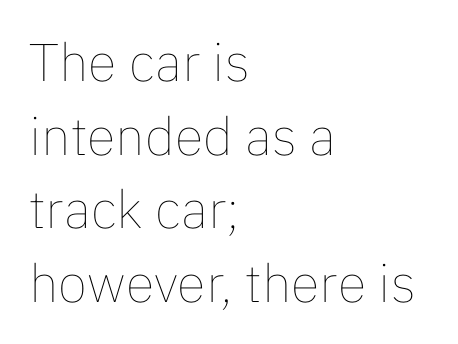
The image shows 53 px thin type, upright; set left-aligned, normal line spacing (1.39x), normal letter spacing, not underlined; low stroke contrast and a medium x-height.
